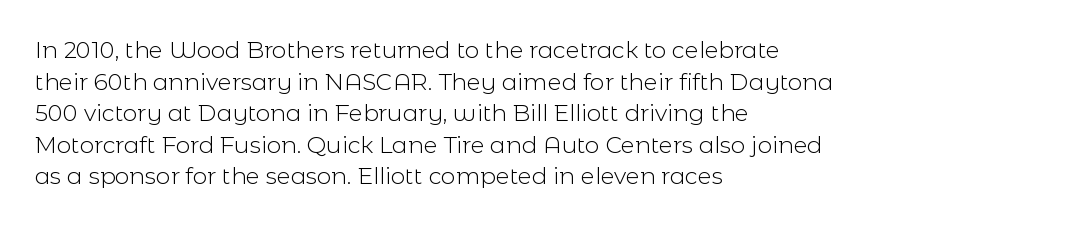
Q: Is the text bold? A: No.
Q: Is the text italic (slanted)? A: No, it is upright.
Q: Is the text underlined? A: No.
Q: How is the paragraph aligned? A: Left-aligned.
Q: Is the spacing between letters normal or unusually wide? A: Normal.
Q: Is the spacing between lines tight, normal or loose? A: Normal.
